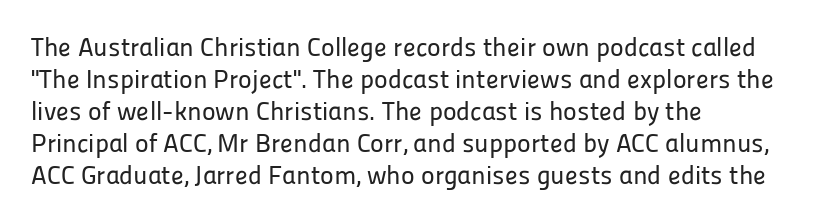
Standard letterfit; no display-style spreading of the glyphs. The string is rendered with underlining switched off. Compared with a centered layout, this one pins lines to the left instead. Vertical strokes here are truly vertical.
